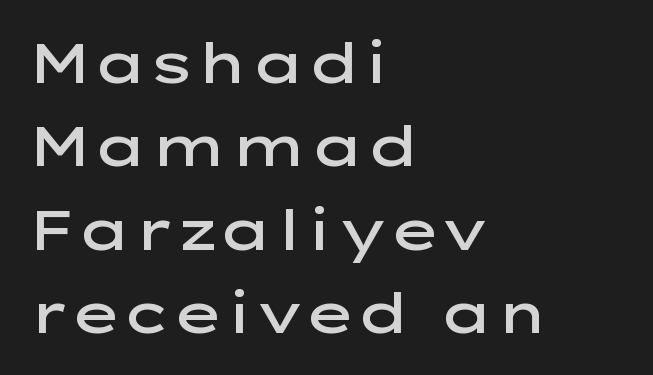
The image shows 56 px semibold, wide sans-serif type, upright; set left-aligned, normal line spacing (1.49x), normal letter spacing, not underlined; low stroke contrast and a medium x-height.
